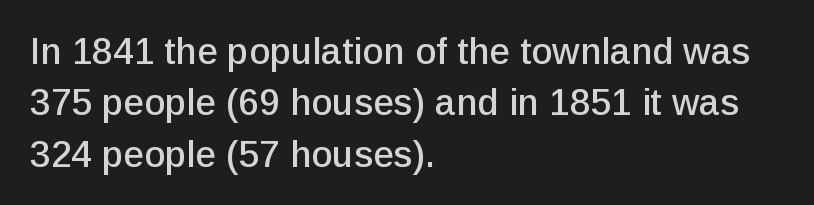
Honestly, the letter spacing is just normal — you wouldn't notice it. The specimen reads as upright at a glance. Beneath every word, the page is bare. Horizontally, the lines are justified to the leading edge only. The designer went with a sans here, leaving each stem footless. The passage shown is typed in a proportional face where columns would drift.
